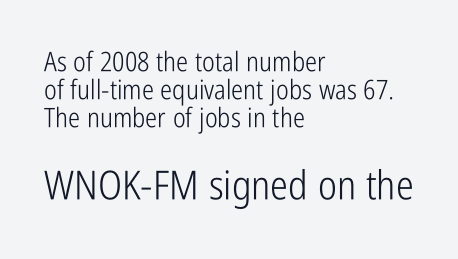
Q: Is the text bold? A: No.
Q: Is the text italic (slanted)? A: No, it is upright.
Q: Is the typeface a serif or a sans-serif typeface? A: Sans-serif.
Q: Is the text underlined? A: No.
Q: How is the paragraph aligned? A: Left-aligned.
Q: Is the spacing between letters normal or unusually wide? A: Normal.
Q: Is the spacing between lines tight, normal or loose? A: Tight.
Q: Which block of text is set in a larger size, the first (top) or the second (bottom)? A: The second (bottom) one.
Q: Width (condensed, normal, or wide)? A: Condensed.
Q: Stroke contrast? A: Low.
Q: x-height? A: Medium.
Q: Monospaced? A: No.
